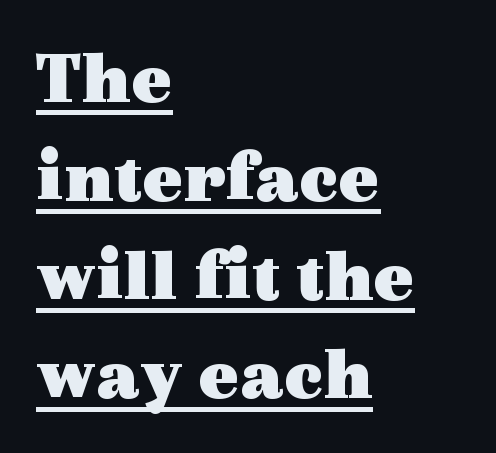
The image shows 76 px heavy, wide serif type, upright; set left-aligned, normal line spacing (1.3x), normal letter spacing, underlined; a medium x-height.
